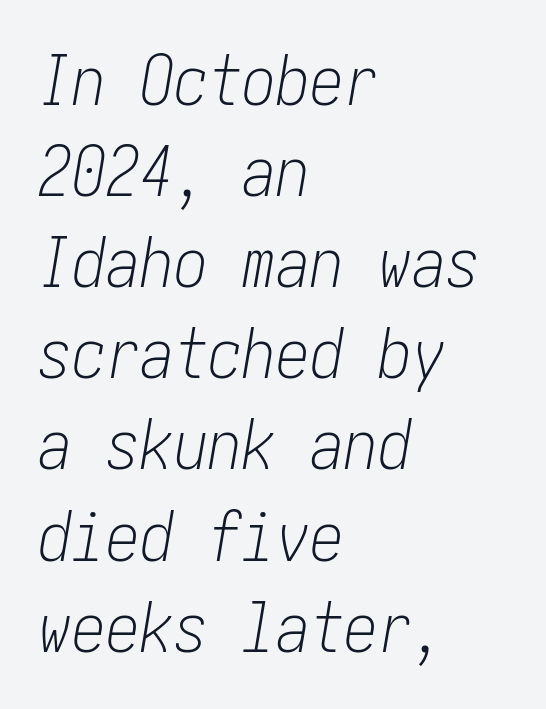
The image shows 68 px light, condensed type, italic (leaning right); set left-aligned, normal line spacing (1.34x), normal letter spacing, not underlined; low stroke contrast and a medium x-height.
